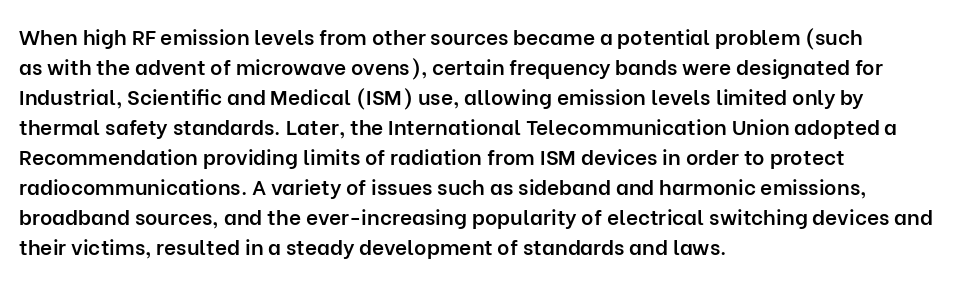
What weight is shown? A semibold, between regular and bold. Nobody touched the tracking dial on this one. This sample keeps an unexceptional amount of space between lines. The typography opts for an upright posture over an oblique one. These lines stack with their left ends in a neat column. The specimen omits any rule beneath the text block's lines.
